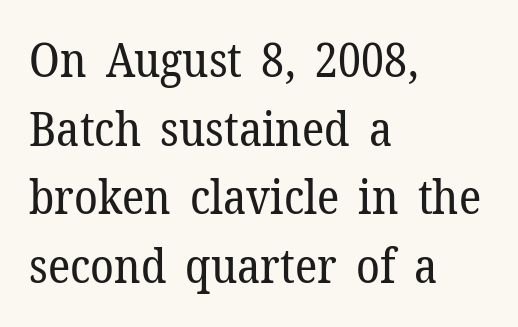
Q: Is the text bold? A: No.
Q: Is the text italic (slanted)? A: No, it is upright.
Q: Is the typeface a serif or a sans-serif typeface? A: Serif.
Q: Is the text underlined? A: No.
Q: How is the paragraph aligned? A: Left-aligned.
Q: Is the spacing between letters normal or unusually wide? A: Normal.
Q: Is the spacing between lines tight, normal or loose? A: Normal.
Q: Width (condensed, normal, or wide)? A: Normal.
Q: Stroke contrast? A: Low.
Q: x-height? A: Medium.
Q: Monospaced? A: No.
